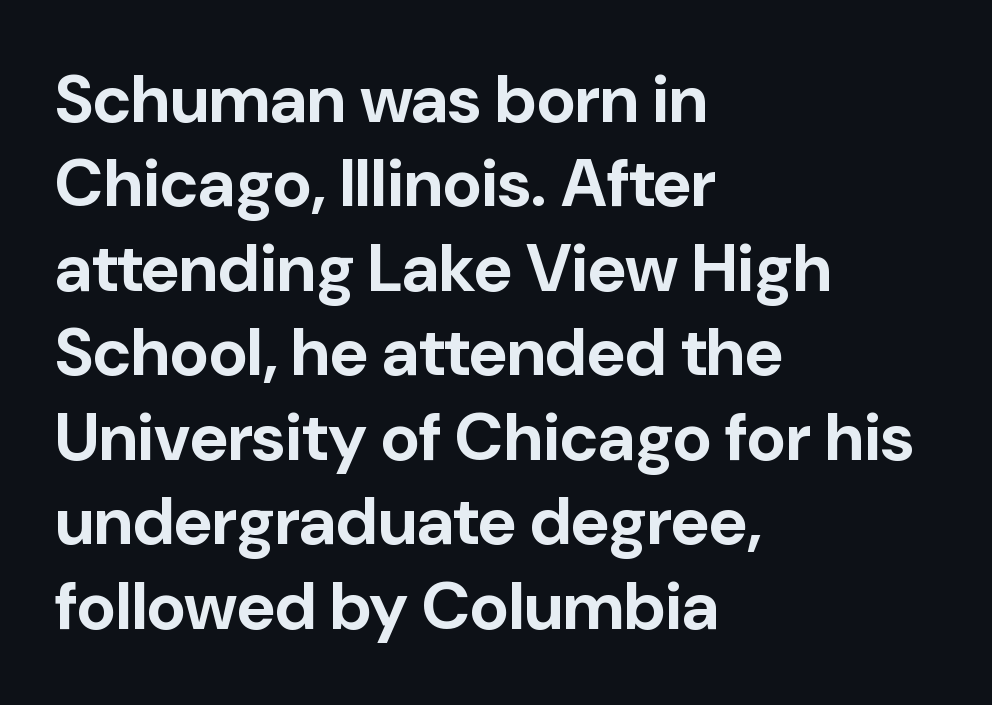
{"serif": "no", "italic": "no", "bold": "yes", "weight": "bold", "width": "normal", "stroke_contrast": "low", "x_height": "medium", "monospaced": "no", "underline": "no", "align": "left", "line_spacing": "normal", "line_spacing_ratio": 1.26, "letter_spacing": "normal", "letter_spacing_em": 0.0, "glyph_px": 67}
